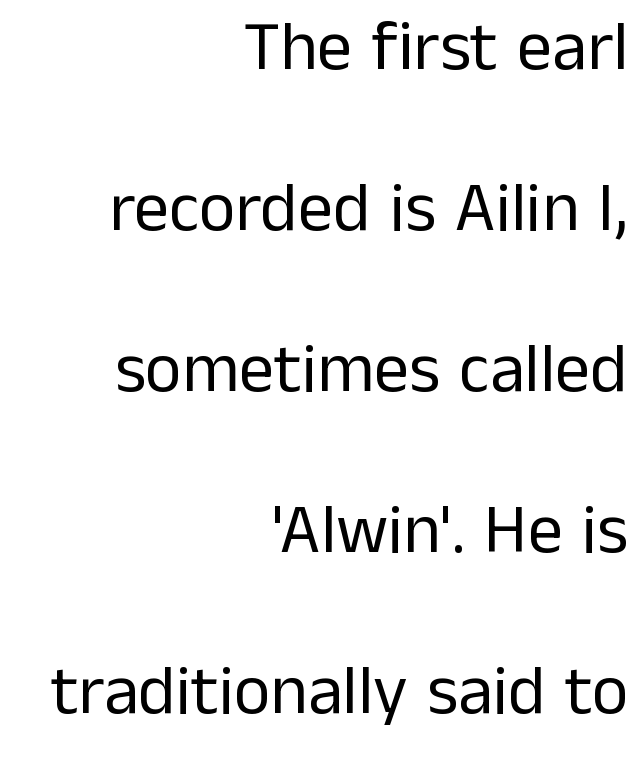
{"serif": "no", "italic": "no", "bold": "no", "weight": "regular", "width": "normal", "stroke_contrast": "low", "x_height": "medium", "monospaced": "no", "underline": "no", "align": "right", "line_spacing": "loose", "line_spacing_ratio": 2.3, "letter_spacing": "normal", "letter_spacing_em": 0.0, "glyph_px": 70}
